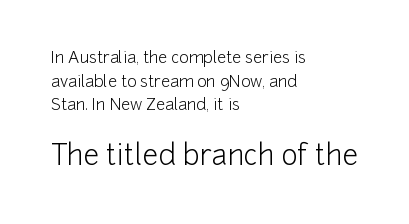
Compared with a typical body face, this is equally light or lighter still. Two sizes are in play, and the larger belongs to the second block. Does the leading feel generous? No, just average. This is sans-serif lettering, the kind often seen on screens and signage. Varying glyph widths throughout — classic text-font behaviour.
